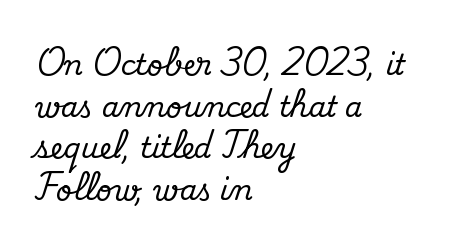
The image shows 28 px serif type; set left-aligned, normal line spacing (1.49x), normal letter spacing, not underlined; medium stroke contrast and a small x-height.
